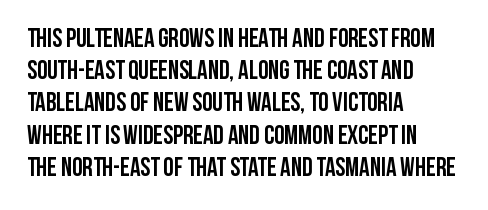
{"italic": "no", "bold": "yes", "underline": "no", "align": "left", "line_spacing_ratio": 1.24, "letter_spacing": "normal", "letter_spacing_em": 0.0, "glyph_px": 26}
